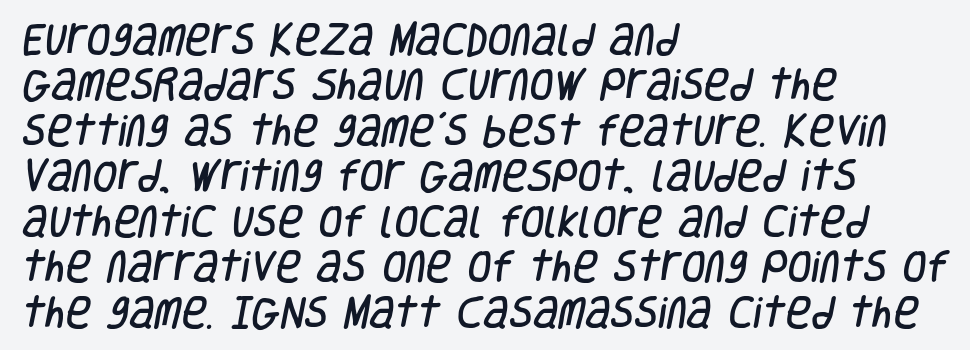
The image shows 35 px condensed sans-serif type; set left-aligned, normal line spacing (1.3x), normal letter spacing, not underlined; low stroke contrast and a large x-height.
